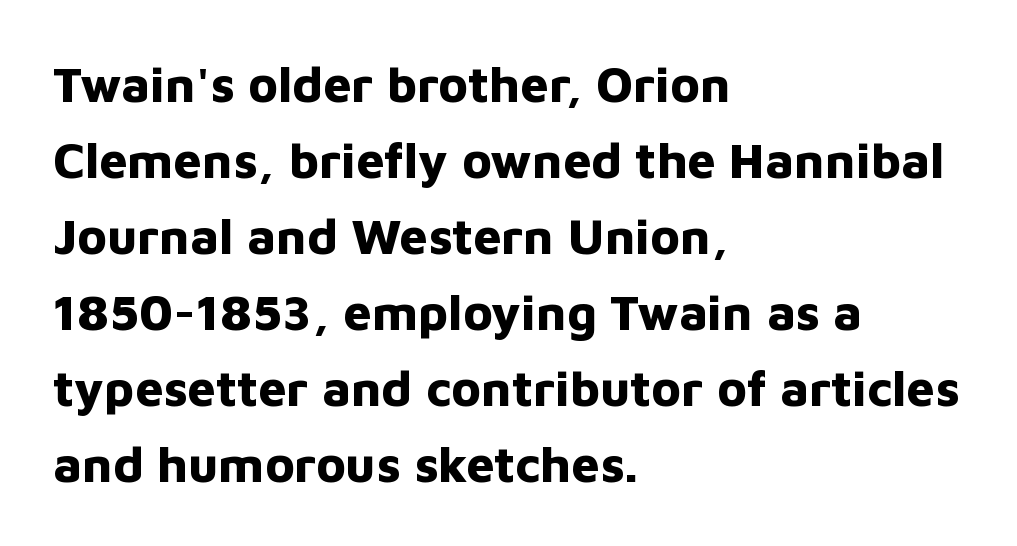
Q: Is the text bold? A: Yes.
Q: Is the text italic (slanted)? A: No, it is upright.
Q: Is the typeface a serif or a sans-serif typeface? A: Sans-serif.
Q: Is the text underlined? A: No.
Q: How is the paragraph aligned? A: Left-aligned.
Q: Is the spacing between letters normal or unusually wide? A: Normal.
Q: Is the spacing between lines tight, normal or loose? A: Normal.
Q: Width (condensed, normal, or wide)? A: Normal.
Q: Stroke contrast? A: Low.
Q: x-height? A: Medium.
Q: Monospaced? A: No.
